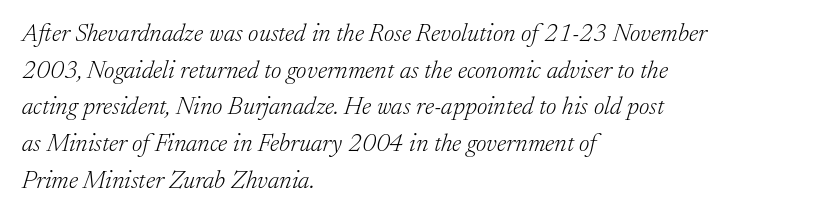
Is the type slanted? Yes — the strokes lean at a clear angle. Nobody drew a line under any word here. Here the glyphs are tracked normally, forming tight word shapes. The designer left line spacing at the default.
